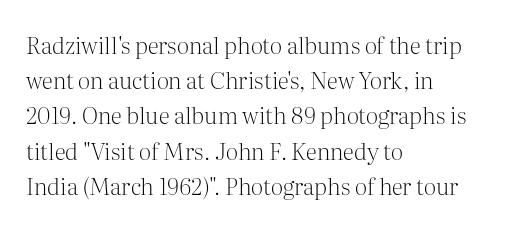
Q: Is the text bold? A: No.
Q: Is the text italic (slanted)? A: No, it is upright.
Q: Is the text underlined? A: No.
Q: How is the paragraph aligned? A: Left-aligned.
Q: Is the spacing between letters normal or unusually wide? A: Normal.
Q: Is the spacing between lines tight, normal or loose? A: Normal.
